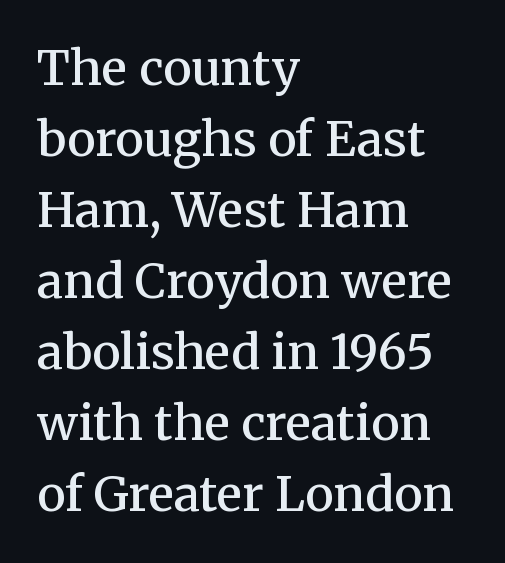
Compared with typical body copy, the letter spacing here is the same. The letters advance in unequal steps, a hallmark of proportional type. Designer's note — italics off, roman on. Is there much room between lines? A standard amount, neither cramped nor airy. A fair bit of extra ink — the face is semibold, not bold. Underlining? Definitely not there.
